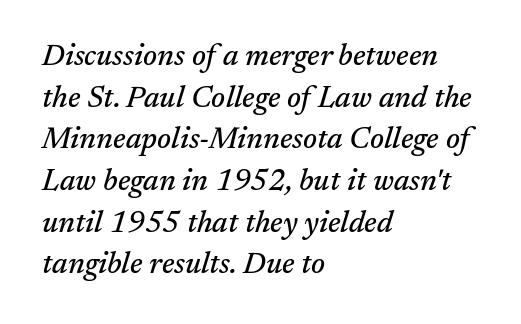
{"serif": "yes", "italic": "yes", "lean": "right", "slant_degrees": 17, "width": "normal", "stroke_contrast": "medium", "x_height": "medium", "monospaced": "no", "underline": "no", "align": "left", "line_spacing": "normal", "line_spacing_ratio": 1.39, "letter_spacing": "normal", "letter_spacing_em": 0.0, "glyph_px": 30}
